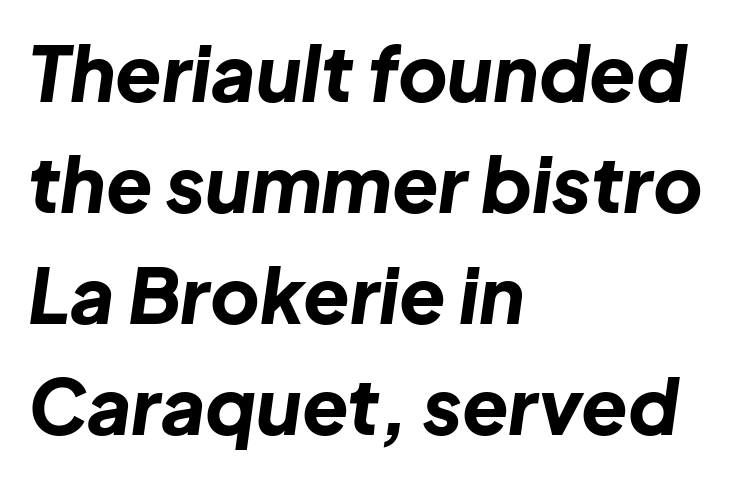
Q: Is the text bold? A: Yes.
Q: Is the text italic (slanted)? A: Yes, it leans right by about 8 degrees.
Q: Is the text underlined? A: No.
Q: How is the paragraph aligned? A: Left-aligned.
Q: Is the spacing between letters normal or unusually wide? A: Normal.
Q: Is the spacing between lines tight, normal or loose? A: Normal.
Q: Width (condensed, normal, or wide)? A: Normal.
Q: Stroke contrast? A: Low.
Q: x-height? A: Medium.
Q: Monospaced? A: No.
